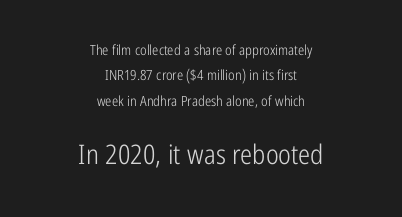
Summary of weight: not heavy and not bold. The zone under the glyphs is completely vacant. The rag falls on both sides of this text block equally. Tracking here is standard; glyphs follow each other at the usual distance.
